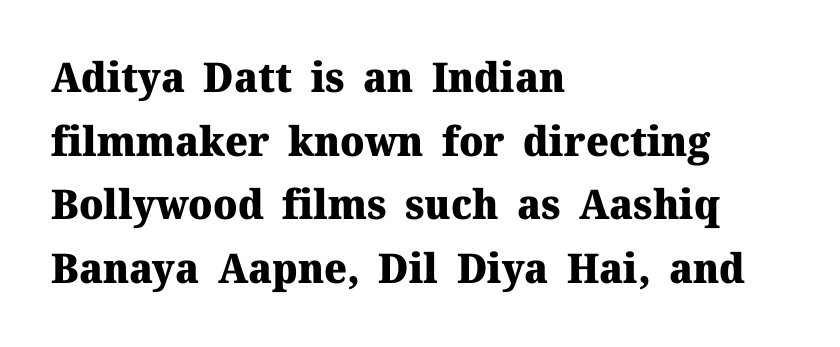
Q: Is the text bold? A: Yes.
Q: Is the text italic (slanted)? A: No, it is upright.
Q: Is the typeface a serif or a sans-serif typeface? A: Serif.
Q: Is the text underlined? A: No.
Q: How is the paragraph aligned? A: Left-aligned.
Q: Is the spacing between letters normal or unusually wide? A: Normal.
Q: Is the spacing between lines tight, normal or loose? A: Normal.
Q: Width (condensed, normal, or wide)? A: Normal.
Q: Stroke contrast? A: Medium.
Q: x-height? A: Medium.
Q: Monospaced? A: No.
